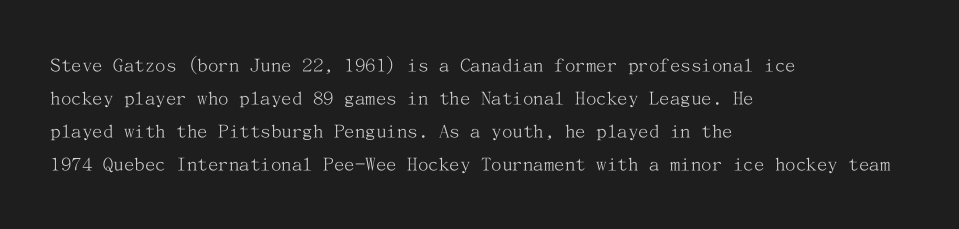
{"italic": "no", "bold": "no", "underline": "no", "align": "left", "line_spacing": "normal", "line_spacing_ratio": 1.57, "letter_spacing": "normal", "letter_spacing_em": 0.0, "glyph_px": 21}
